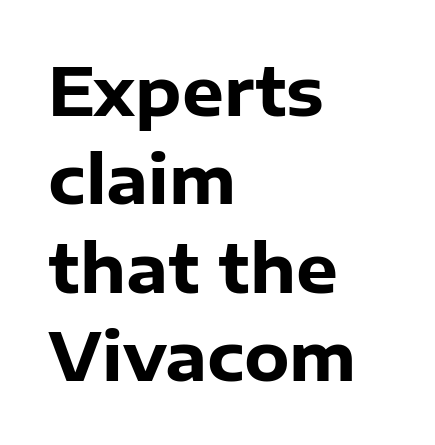
{"serif": "no", "italic": "no", "bold": "yes", "weight": "heavy", "width": "normal", "stroke_contrast": "low", "x_height": "medium", "monospaced": "no", "underline": "no", "align": "left", "line_spacing": "normal", "line_spacing_ratio": 1.34, "letter_spacing": "normal", "letter_spacing_em": 0.0, "glyph_px": 66}
